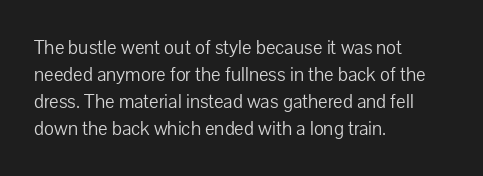
Q: Is the text bold? A: No.
Q: Is the text italic (slanted)? A: No, it is upright.
Q: Is the text underlined? A: No.
Q: How is the paragraph aligned? A: Left-aligned.
Q: Is the spacing between letters normal or unusually wide? A: Normal.
Q: Is the spacing between lines tight, normal or loose? A: Normal.
